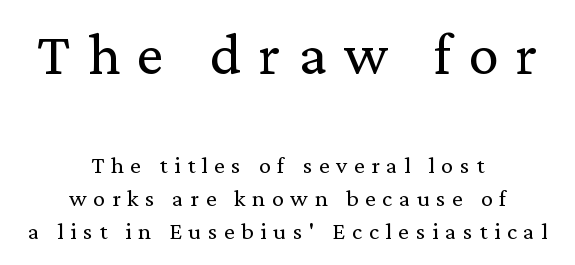
The lines sit at an ordinary, default distance from one another. The letters advance in unequal steps, a hallmark of proportional type. Compared with typical body copy, the letter spacing here is much looser. These glyphs show unthickened strokes, regular width or finer. No italicization has been applied; the sample stays upright.
